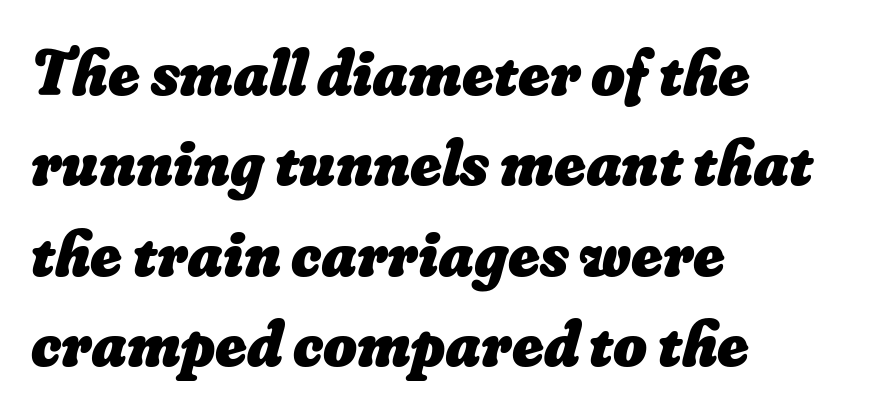
The image shows 65 px heavy type; set left-aligned, normal line spacing (1.39x), normal letter spacing, not underlined; low stroke contrast and a small x-height.
